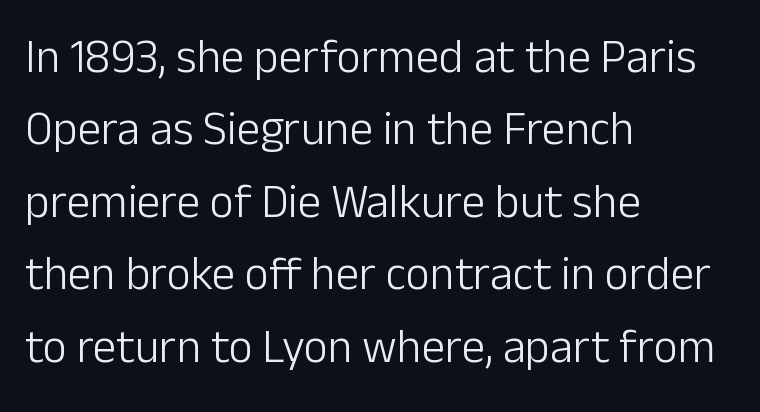
Q: Is the text bold? A: No.
Q: Is the text italic (slanted)? A: No, it is upright.
Q: Is the typeface a serif or a sans-serif typeface? A: Sans-serif.
Q: Is the text underlined? A: No.
Q: How is the paragraph aligned? A: Left-aligned.
Q: Is the spacing between letters normal or unusually wide? A: Normal.
Q: Is the spacing between lines tight, normal or loose? A: Normal.
Q: Width (condensed, normal, or wide)? A: Normal.
Q: Stroke contrast? A: Low.
Q: x-height? A: Medium.
Q: Monospaced? A: No.
